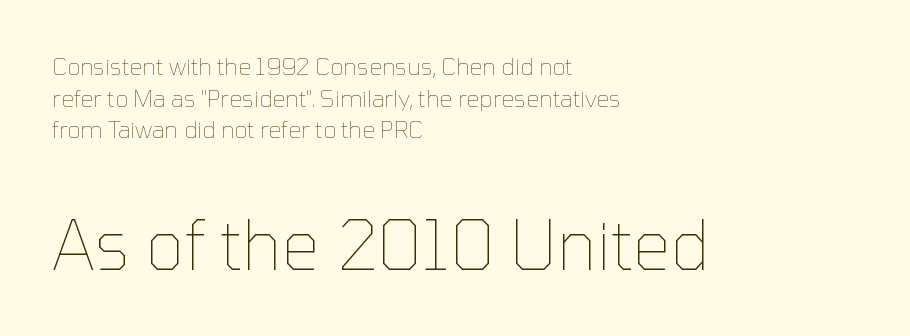
Q: Is the text bold? A: No.
Q: Is the text italic (slanted)? A: No, it is upright.
Q: Is the text underlined? A: No.
Q: How is the paragraph aligned? A: Left-aligned.
Q: Is the spacing between letters normal or unusually wide? A: Normal.
Q: Is the spacing between lines tight, normal or loose? A: Normal.
Q: Which block of text is set in a larger size, the first (top) or the second (bottom)? A: The second (bottom) one.
Q: Width (condensed, normal, or wide)? A: Normal.
Q: Stroke contrast? A: Low.
Q: x-height? A: Medium.
Q: Monospaced? A: No.
